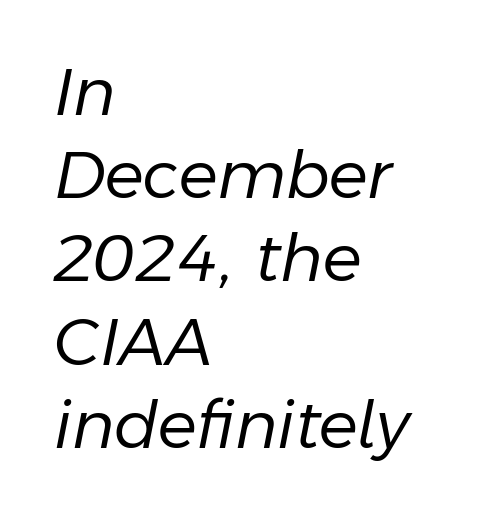
Q: Is the text bold? A: No.
Q: Is the text italic (slanted)? A: Yes, it leans right by about 11 degrees.
Q: Is the text underlined? A: No.
Q: How is the paragraph aligned? A: Left-aligned.
Q: Is the spacing between letters normal or unusually wide? A: Normal.
Q: Is the spacing between lines tight, normal or loose? A: Normal.
Q: Width (condensed, normal, or wide)? A: Normal.
Q: Stroke contrast? A: Low.
Q: x-height? A: Medium.
Q: Monospaced? A: No.
